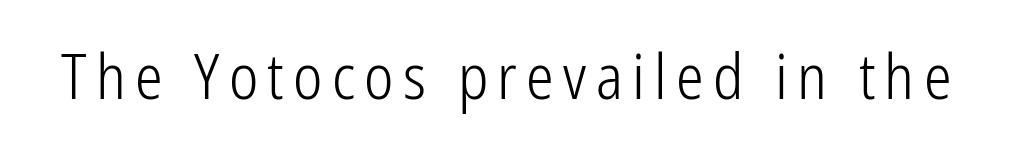
Q: Is the text bold? A: No.
Q: Is the text italic (slanted)? A: No, it is upright.
Q: Is the typeface a serif or a sans-serif typeface? A: Sans-serif.
Q: Is the text underlined? A: No.
Q: Width (condensed, normal, or wide)? A: Condensed.
Q: Stroke contrast? A: Low.
Q: x-height? A: Medium.
Q: Monospaced? A: No.
